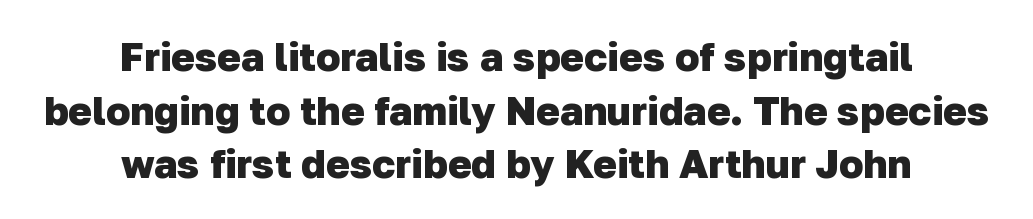
{"serif": "no", "bold": "yes", "weight": "heavy", "width": "normal", "stroke_contrast": "low", "x_height": "medium", "monospaced": "no", "underline": "no", "align": "center", "line_spacing": "normal", "line_spacing_ratio": 1.34, "letter_spacing": "normal", "letter_spacing_em": 0.0, "glyph_px": 40}
